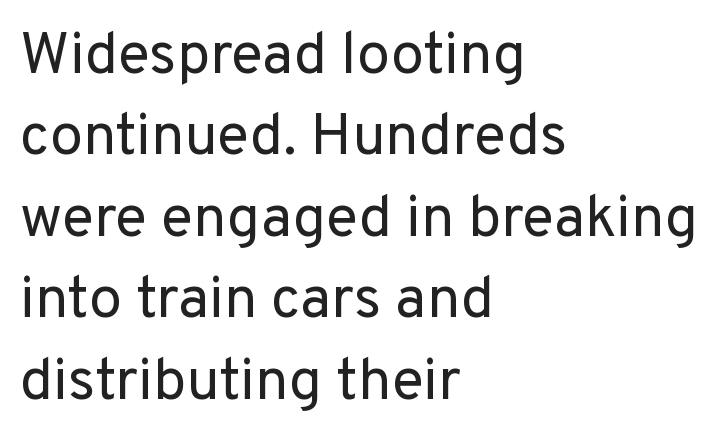
The image shows 59 px regular-weight sans-serif type, upright; set left-aligned, normal line spacing (1.38x), normal letter spacing, not underlined; low stroke contrast and a medium x-height.
